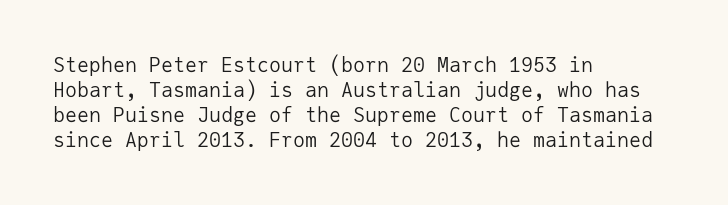
Underline: absent. These glyphs show unthickened strokes, regular width or finer. The leading is moderate, giving the passage an even texture. Upright lettering throughout.
